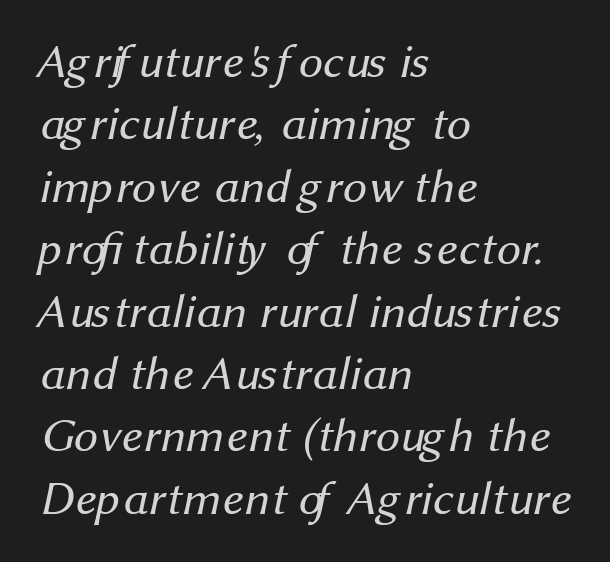
{"serif": "no", "bold": "no", "weight": "regular", "width": "normal", "stroke_contrast": "medium", "x_height": "medium", "monospaced": "no", "underline": "no", "align": "left", "line_spacing": "normal", "line_spacing_ratio": 1.3, "letter_spacing": "normal", "letter_spacing_em": 0.0, "glyph_px": 48}
